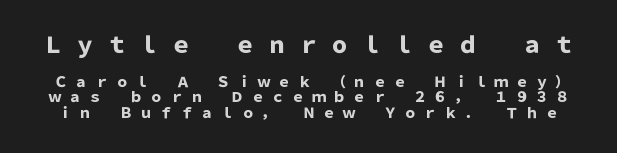
The image shows 22 px bold type, upright; set tight line spacing (1.08x), unusually wide letter spacing (+0.45 em), not underlined; the first (top) block is 1.57x larger.
